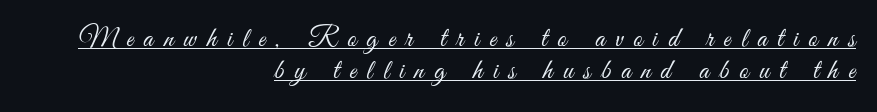
The image shows 28 px light, condensed sans-serif type; set right-aligned, tight line spacing (1.13x), unusually wide letter spacing (+0.37 em), underlined; medium stroke contrast and a small x-height.
